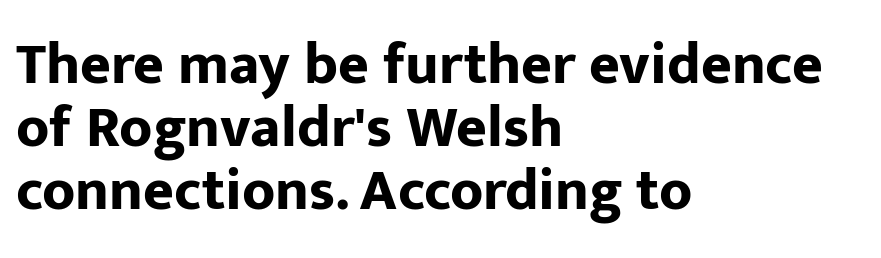
Q: Is the text bold? A: Yes.
Q: Is the text italic (slanted)? A: No, it is upright.
Q: Is the typeface a serif or a sans-serif typeface? A: Sans-serif.
Q: Is the text underlined? A: No.
Q: How is the paragraph aligned? A: Left-aligned.
Q: Is the spacing between letters normal or unusually wide? A: Normal.
Q: Is the spacing between lines tight, normal or loose? A: Tight.
Q: Width (condensed, normal, or wide)? A: Normal.
Q: Stroke contrast? A: Low.
Q: x-height? A: Medium.
Q: Monospaced? A: No.
